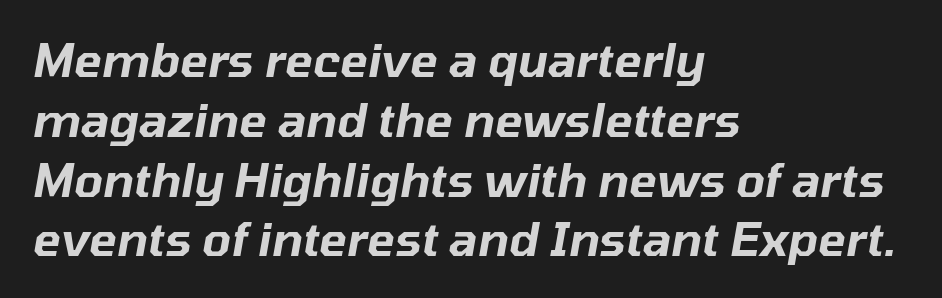
The image shows 46 px text type, italic (leaning right); set left-aligned, normal line spacing (1.3x), normal letter spacing, not underlined; low stroke contrast and a medium x-height.
